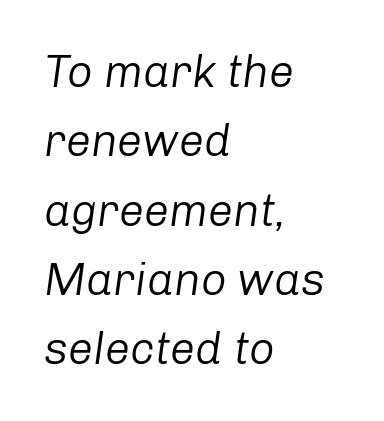
The image shows 45 px regular-weight type, italic (leaning right); set left-aligned, normal line spacing (1.54x), normal letter spacing, not underlined; low stroke contrast and a medium x-height.
